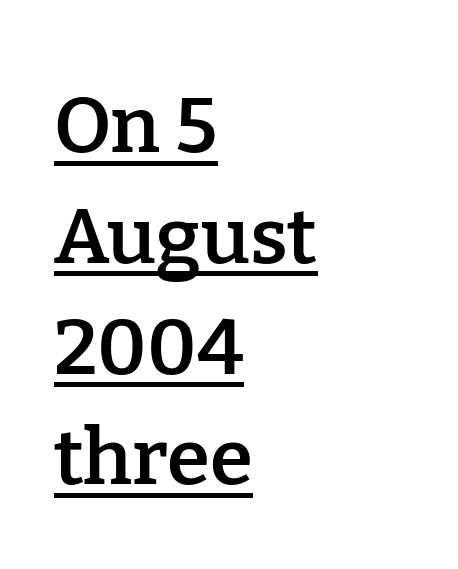
The letters advance in unequal steps, a hallmark of proportional type. Stems and bowls a touch heavier than normal — semibold. The rendering uses a moderate line-height, typical for paragraphs. The passage is arranged the way most books set body copy — flush left. Font category for this specimen: serif.
